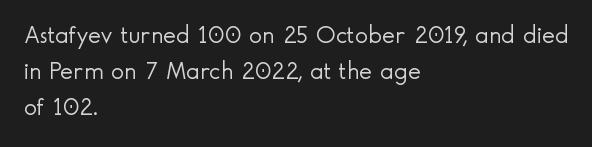
The cut favours lightness, reaching ordinary text weight at its darkest. Left-aligned paragraph, ragged on the right. There is no visible air inserted between adjacent glyphs. Has an underline been added? It has not. Upright lettering throughout. Leading matches the norm, producing a regular column.
